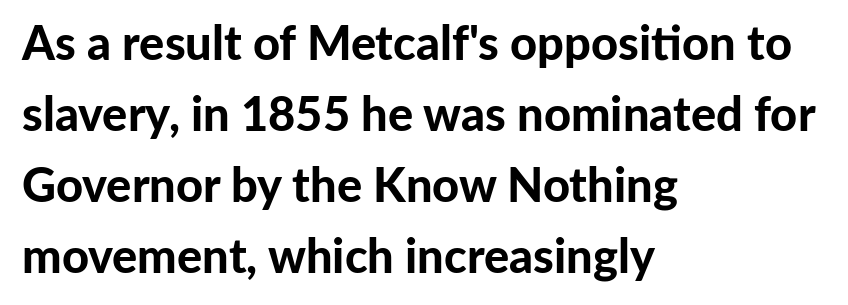
Every stem runs plumb, perpendicular to the baseline. Standard letterfit; no display-style spreading of the glyphs. The characters display no serif detailing; their extremities are plain. Whoever set this chose a conventional vertical rhythm. Think of a printed novel: that variable character pitch is what you see here.
